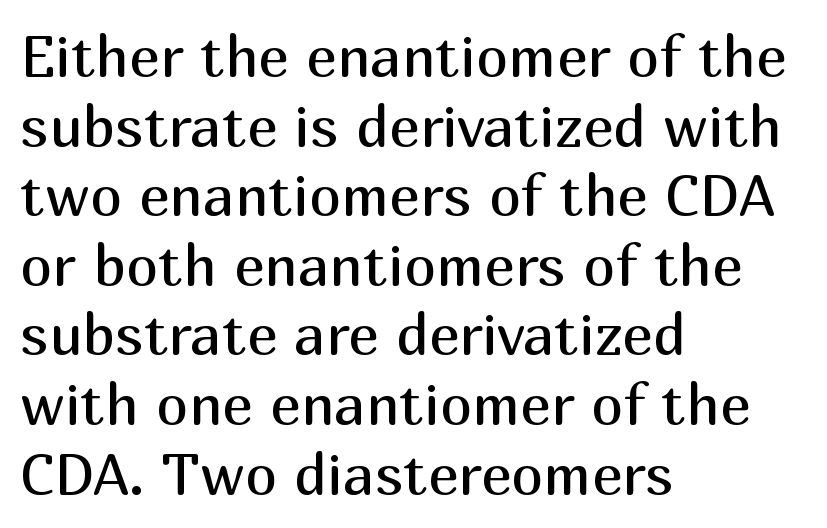
Line starts are locked; line ends wander. Here the designer chose a conventional face with non-uniform glyph widths. Designer's note — italics off, roman on. The space directly below the letters is spotless. No feet cap the strokes, marking this as sans-serif type. The rendering keeps characters at their native spacing.
